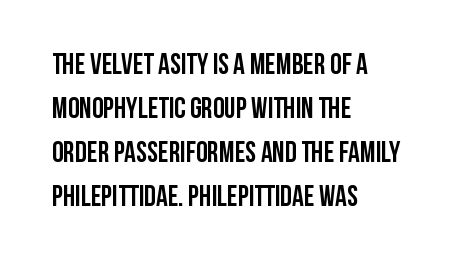
Q: Is the text bold? A: Yes.
Q: Is the text italic (slanted)? A: No, it is upright.
Q: Is the typeface a serif or a sans-serif typeface? A: Sans-serif.
Q: Is the text underlined? A: No.
Q: How is the paragraph aligned? A: Left-aligned.
Q: Is the spacing between letters normal or unusually wide? A: Normal.
Q: Is the spacing between lines tight, normal or loose? A: Normal.
Q: Width (condensed, normal, or wide)? A: Condensed.
Q: Stroke contrast? A: Low.
Q: x-height? A: Large.
Q: Monospaced? A: No.
